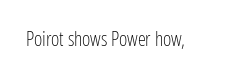
Posture: upright roman. Short note: letters normally spaced. The weight would be labelled regular, book, light, or lighter still. Lines of text with bare space underneath.
